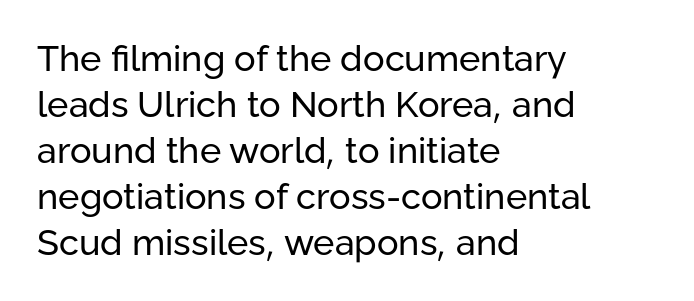
The space beneath each line is pristine and unruled. The vertical gap from one line to the next is medium. A typesetter would label this face a sans. In CSS terms this would be text-align: left. Compared with a typical body face, this is equally light or lighter still.
